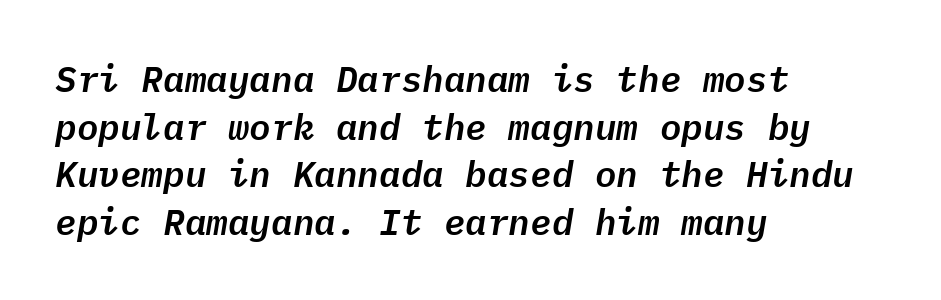
{"italic": "yes", "lean": "right", "slant_degrees": 9, "width": "normal", "stroke_contrast": "low", "x_height": "medium", "monospaced": "yes", "underline": "no", "align": "left", "line_spacing": "normal", "line_spacing_ratio": 1.32, "letter_spacing": "normal", "letter_spacing_em": 0.0, "glyph_px": 36}
